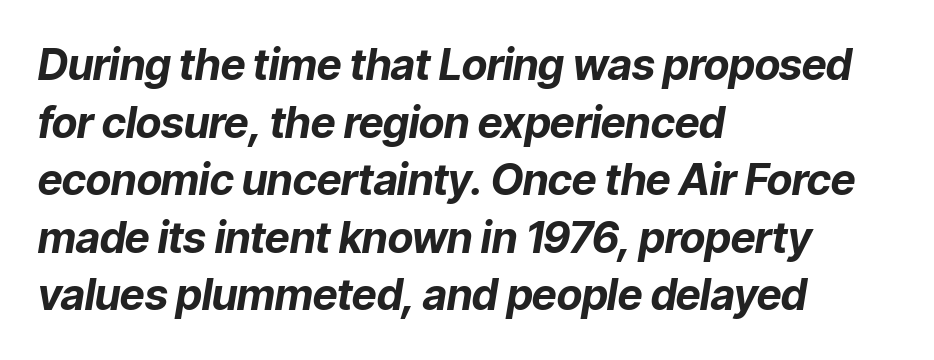
{"italic": "yes", "lean": "right", "slant_degrees": 9, "bold": "yes", "weight": "bold", "width": "normal", "stroke_contrast": "low", "x_height": "medium", "monospaced": "no", "underline": "no", "align": "left", "line_spacing": "normal", "line_spacing_ratio": 1.34, "letter_spacing": "normal", "letter_spacing_em": 0.0, "glyph_px": 43}
